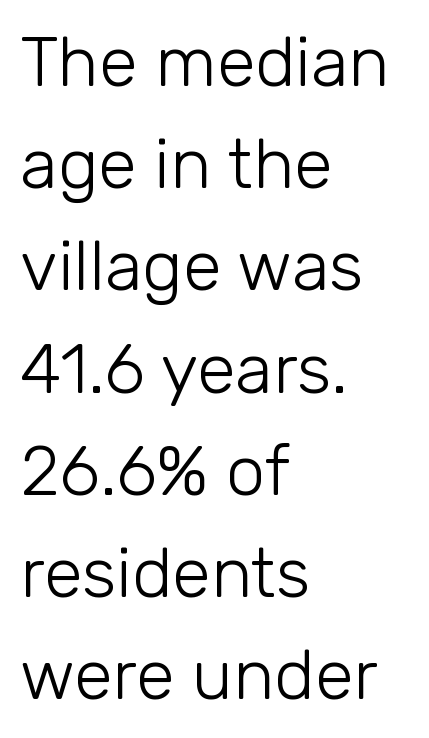
Q: Is the text bold? A: No.
Q: Is the text italic (slanted)? A: No, it is upright.
Q: Is the typeface a serif or a sans-serif typeface? A: Sans-serif.
Q: Is the text underlined? A: No.
Q: How is the paragraph aligned? A: Left-aligned.
Q: Is the spacing between letters normal or unusually wide? A: Normal.
Q: Is the spacing between lines tight, normal or loose? A: Normal.
Q: Width (condensed, normal, or wide)? A: Normal.
Q: Stroke contrast? A: Low.
Q: x-height? A: Medium.
Q: Monospaced? A: No.
